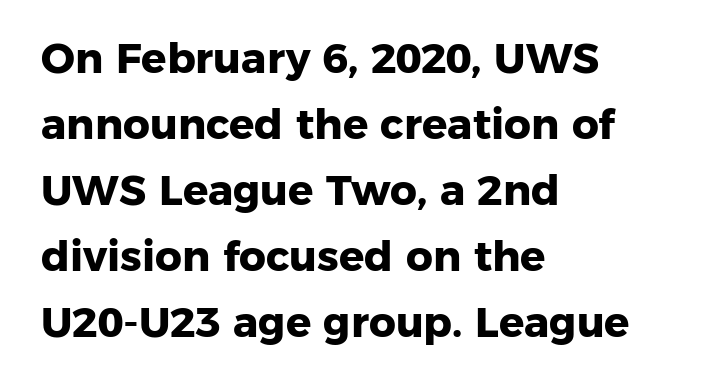
{"serif": "no", "bold": "yes", "weight": "heavy", "width": "normal", "stroke_contrast": "low", "x_height": "medium", "monospaced": "no", "underline": "no", "align": "left", "line_spacing": "normal", "line_spacing_ratio": 1.57, "letter_spacing": "normal", "letter_spacing_em": 0.0, "glyph_px": 42}
